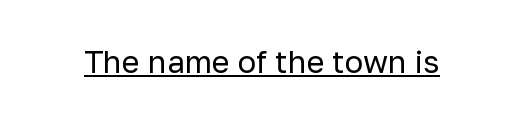
The image shows 31 px regular-weight sans-serif type, upright; set normal letter spacing, underlined; low stroke contrast and a medium x-height.
